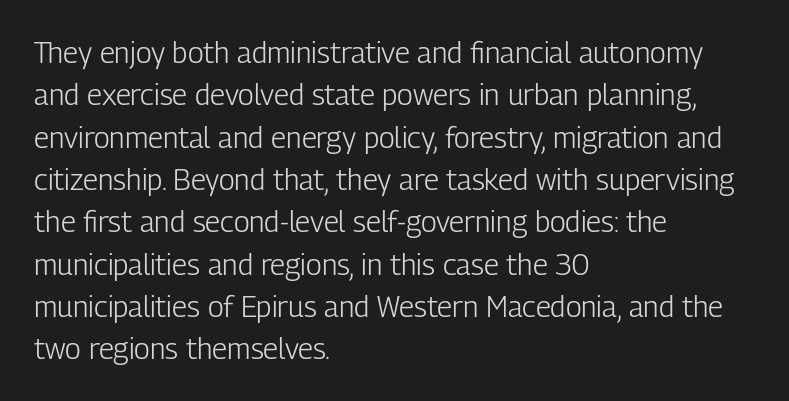
{"serif": "no", "italic": "no", "bold": "no", "weight": "light", "width": "condensed", "stroke_contrast": "low", "x_height": "medium", "monospaced": "no", "underline": "no", "align": "left", "line_spacing": "normal", "line_spacing_ratio": 1.46, "letter_spacing": "normal", "letter_spacing_em": 0.0, "glyph_px": 29}
